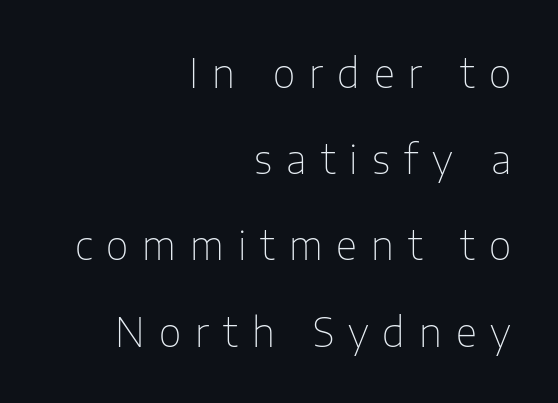
Q: Is the text bold? A: No.
Q: Is the text italic (slanted)? A: No, it is upright.
Q: Is the typeface a serif or a sans-serif typeface? A: Sans-serif.
Q: Is the text underlined? A: No.
Q: How is the paragraph aligned? A: Right-aligned.
Q: Is the spacing between letters normal or unusually wide? A: Unusually wide.
Q: Is the spacing between lines tight, normal or loose? A: Loose.
Q: Width (condensed, normal, or wide)? A: Normal.
Q: Stroke contrast? A: Low.
Q: x-height? A: Medium.
Q: Monospaced? A: No.
